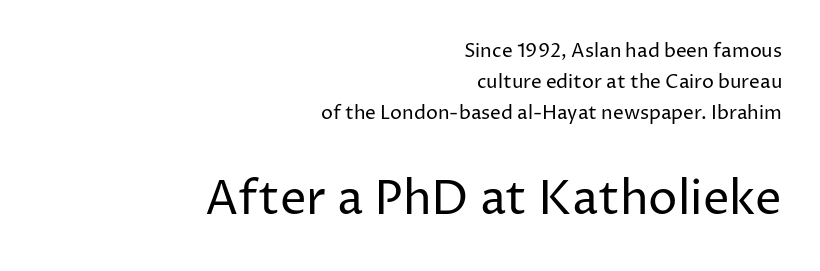
The image shows 47 px regular-weight sans-serif type, upright; set right-aligned, normal line spacing (1.62x), normal letter spacing, not underlined; the second (bottom) block is 2.47x larger; low stroke contrast and a medium x-height.
